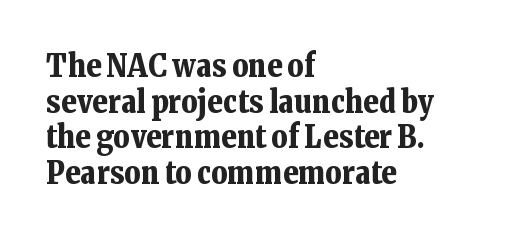
The image shows 31 px bold serif type, upright; set left-aligned, tight line spacing (1.15x), normal letter spacing, not underlined; low stroke contrast and a medium x-height.
